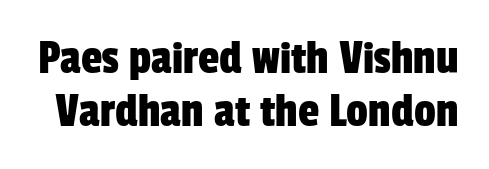
The image shows 48 px condensed sans-serif type; set tight line spacing (1.1x), normal letter spacing, not underlined; low stroke contrast and a medium x-height.
